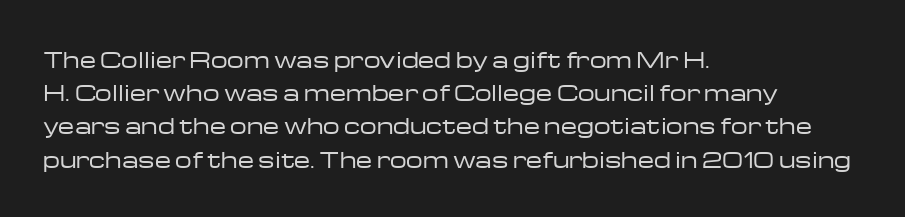
Q: Is the text bold? A: No.
Q: Is the text italic (slanted)? A: No, it is upright.
Q: Is the text underlined? A: No.
Q: How is the paragraph aligned? A: Left-aligned.
Q: Is the spacing between letters normal or unusually wide? A: Normal.
Q: Is the spacing between lines tight, normal or loose? A: Normal.
